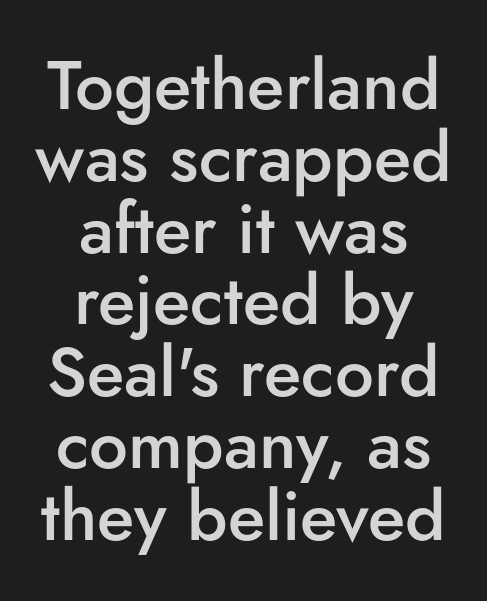
The image shows 69 px semibold sans-serif type, upright; set centered, tight line spacing (1.04x), normal letter spacing, not underlined; low stroke contrast and a small x-height.
